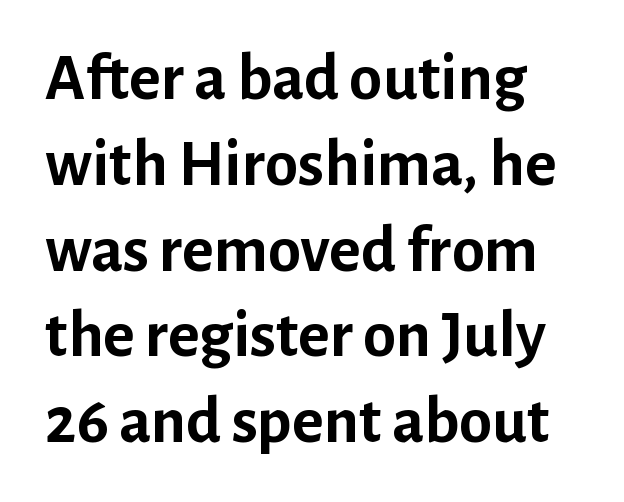
{"serif": "no", "italic": "no", "bold": "yes", "weight": "semibold", "width": "normal", "stroke_contrast": "low", "x_height": "medium", "monospaced": "no", "underline": "no", "line_spacing": "normal", "line_spacing_ratio": 1.28, "letter_spacing": "normal", "letter_spacing_em": 0.0, "glyph_px": 67}
